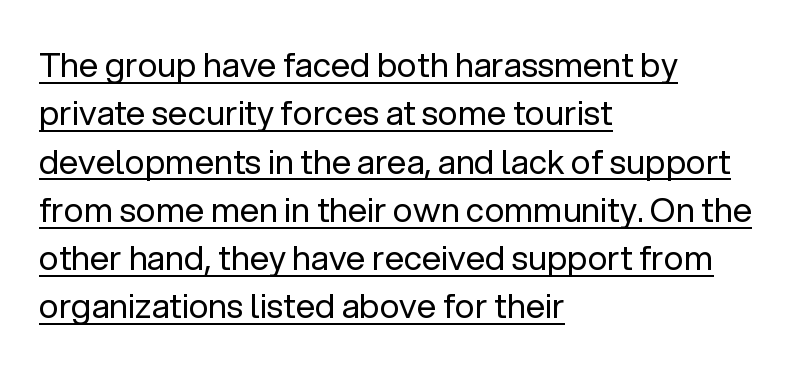
Like a heading marked for emphasis, these lines bear an underscore. Here the designer chose a conventional face with non-uniform glyph widths. Does extra space separate the letters? No, they use regular spacing. The strokes carry an ordinary text weight at most.
